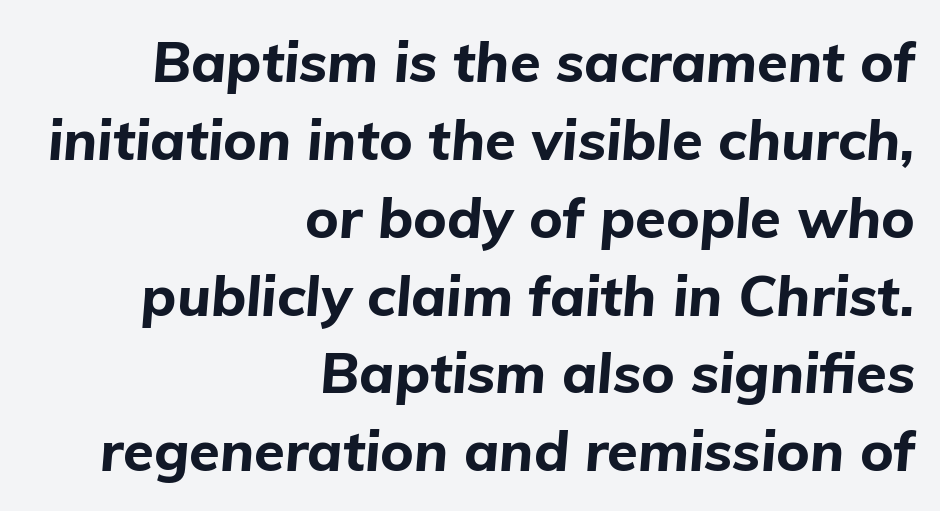
A typesetter would call this proportional, since set widths differ per character. Is the block centered? No — it sits flush against the right margin. The characters look thick and weighty, a clear bold. Observe the ordinary spacing: letters are neighbours, not strangers. Underlining? Definitely not there.
